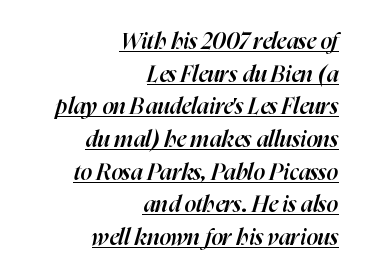
Q: Is the text bold? A: Semi-bold.
Q: Is the text italic (slanted)? A: Yes, it leans right by about 16 degrees.
Q: Is the text underlined? A: Yes.
Q: How is the paragraph aligned? A: Right-aligned.
Q: Is the spacing between letters normal or unusually wide? A: Normal.
Q: Is the spacing between lines tight, normal or loose? A: Normal.
